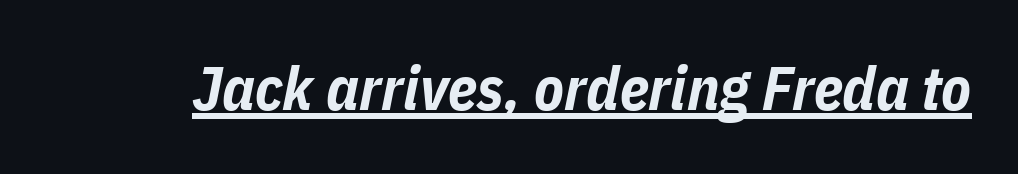
The image shows 61 px bold, condensed type, italic (leaning right); set normal letter spacing, underlined; low stroke contrast and a medium x-height.
